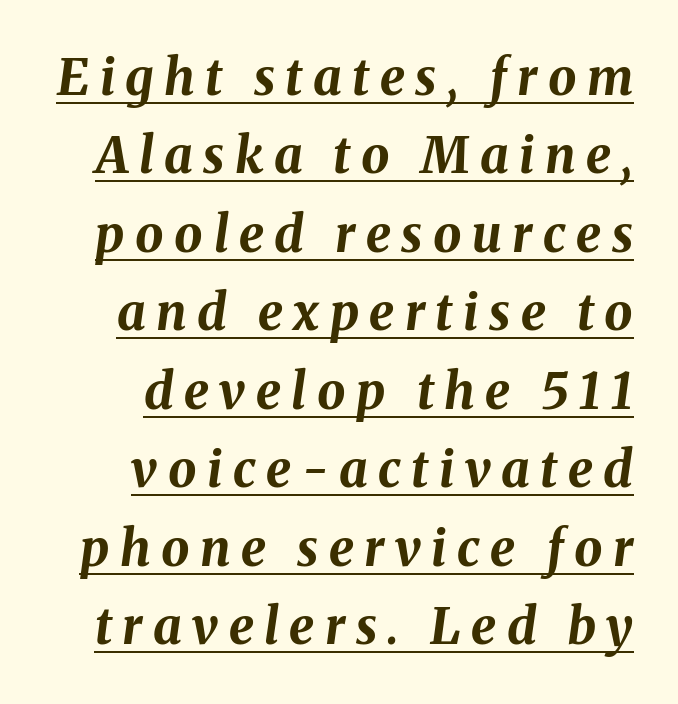
The image shows 50 px bold type, italic (leaning right); set normal line spacing (1.57x), unusually wide letter spacing (+0.21 em), underlined; medium stroke contrast and a medium x-height.
